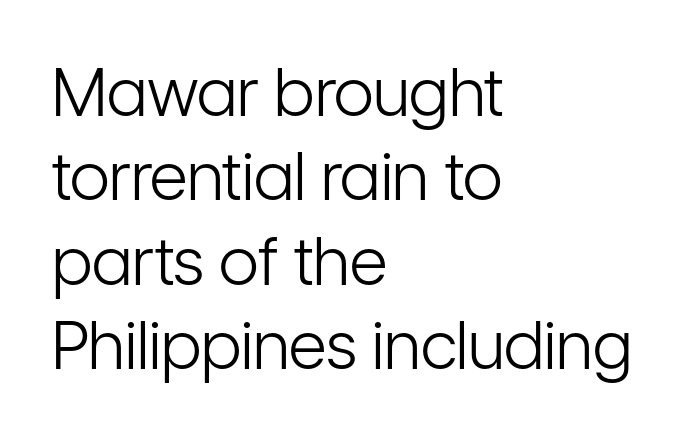
Underlining? Definitely not there. Posture: vertical. The characters are drawn with everyday or finer stroke widths. The paragraph shown leans on its left margin. Look at the tracking — it's just the regular setting, nothing added.
